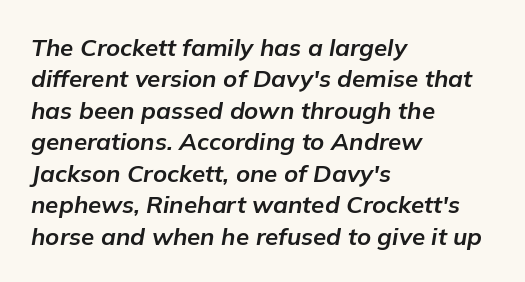
Q: Is the text bold? A: Yes.
Q: Is the text italic (slanted)? A: Yes, it leans right by about 9 degrees.
Q: Is the text underlined? A: No.
Q: How is the paragraph aligned? A: Left-aligned.
Q: Is the spacing between letters normal or unusually wide? A: Normal.
Q: Is the spacing between lines tight, normal or loose? A: Normal.
